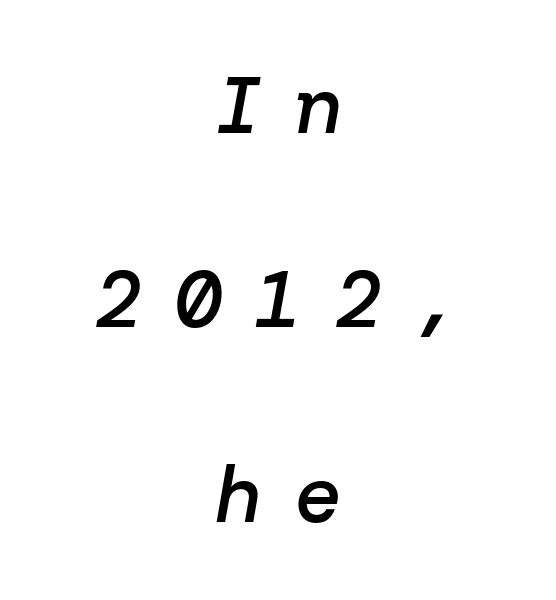
Q: Is the text bold? A: Semi-bold.
Q: Is the text italic (slanted)? A: Yes, it leans right by about 10 degrees.
Q: Is the text underlined? A: No.
Q: How is the paragraph aligned? A: Centered.
Q: Is the spacing between letters normal or unusually wide? A: Unusually wide.
Q: Is the spacing between lines tight, normal or loose? A: Loose.
Q: Width (condensed, normal, or wide)? A: Normal.
Q: Stroke contrast? A: Low.
Q: x-height? A: Medium.
